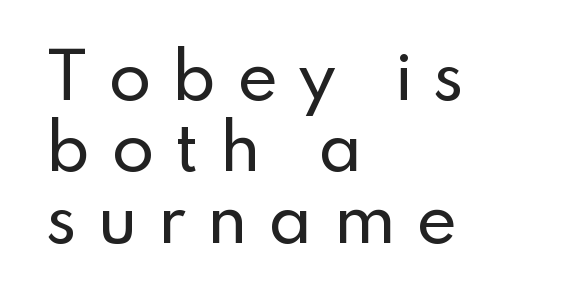
Q: Is the text italic (slanted)? A: No, it is upright.
Q: Is the typeface a serif or a sans-serif typeface? A: Sans-serif.
Q: Is the text underlined? A: No.
Q: How is the paragraph aligned? A: Left-aligned.
Q: Is the spacing between letters normal or unusually wide? A: Unusually wide.
Q: Is the spacing between lines tight, normal or loose? A: Tight.
Q: Width (condensed, normal, or wide)? A: Normal.
Q: Stroke contrast? A: Low.
Q: x-height? A: Small.
Q: Monospaced? A: No.
